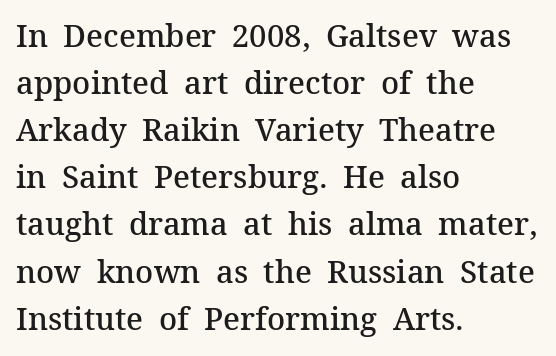
Q: Is the text bold? A: Semi-bold.
Q: Is the text italic (slanted)? A: No, it is upright.
Q: Is the typeface a serif or a sans-serif typeface? A: Serif.
Q: Is the text underlined? A: No.
Q: How is the paragraph aligned? A: Left-aligned.
Q: Is the spacing between letters normal or unusually wide? A: Normal.
Q: Is the spacing between lines tight, normal or loose? A: Normal.
Q: Width (condensed, normal, or wide)? A: Normal.
Q: Stroke contrast? A: Medium.
Q: x-height? A: Medium.
Q: Monospaced? A: No.
